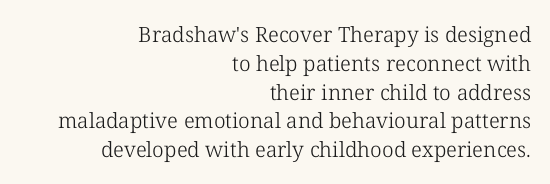
Words appear dense and cohesive because spacing is normal. The letters stand upright; this is a roman face. Letters have the restrained weight of plain body copy at most. The passage is arranged like a letterhead date or caption credit — flush right. Each row of text sits above clean, open space.
